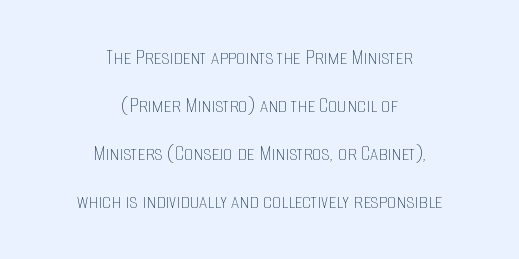
Q: Is the text bold? A: No.
Q: Is the text italic (slanted)? A: No, it is upright.
Q: Is the text underlined? A: No.
Q: How is the paragraph aligned? A: Centered.
Q: Is the spacing between letters normal or unusually wide? A: Normal.
Q: Is the spacing between lines tight, normal or loose? A: Loose.
